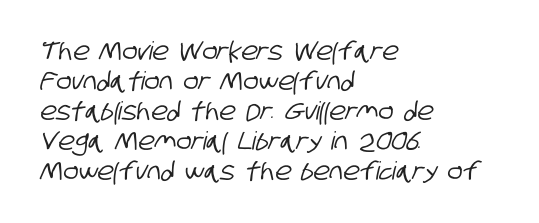
The image shows 25 px text type; set left-aligned, line spacing 1.2x, normal letter spacing, not underlined.
